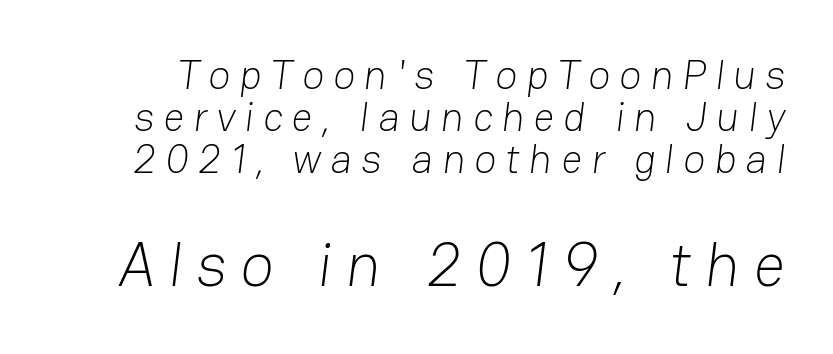
This block would grow much taller if given ordinary leading; it's compressed now. Of the two passages, the one underneath uses the larger point size. Weight: in the light-to-regular range. Classification — sans serif. The specimen omits any rule beneath the text block's lines. Someone cranked the tracking dial way up on this one.
